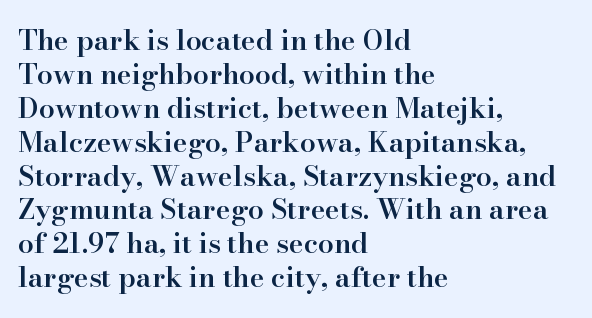
Anything drawn beneath the words? Only blank space. Typeset ragged right — the left edge is the straight one. Old-style or modern, the face here clearly has serifs. Every character sits straight up, as roman type does. A typesetter would call this zero additional tracking.
